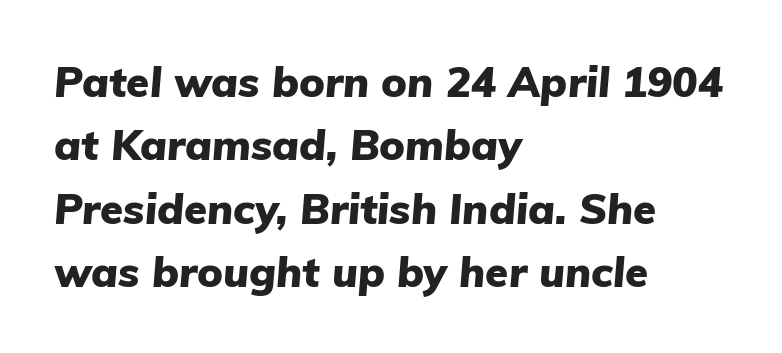
The face used here is proportionally spaced, like ordinary book or web type. A typesetter would call this leading conventional body-copy spacing. Heavy, bold letterforms. Caption: standard tracking, unaltered. The rag falls on the right side of this text block.
